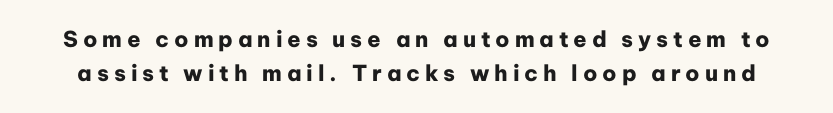
Check under the words: just untouched page. Every character sits straight up, as roman type does. Heavy, bold letterforms. How are the letters spaced? Widely, with obvious added tracking.
